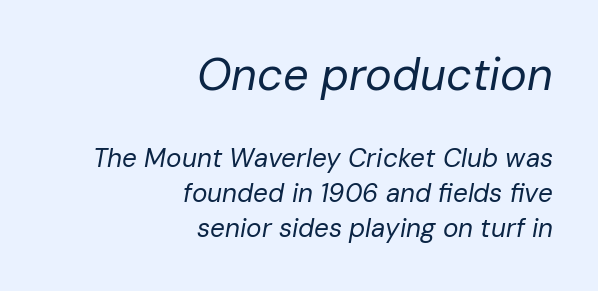
Scale decreases going downward across the two blocks. Students, observe: this is what conventionally led text looks like. Do the characters align in a grid? No, the font is proportional. The space directly below the letters is spotless. The ragged edge is on the left, which tells us the setting is flush right.
